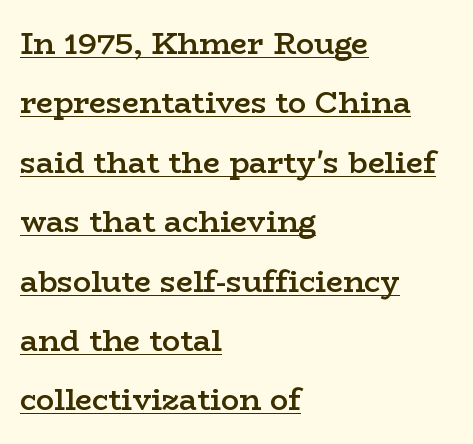
Layout note: lines flush left. In terms of letterform style, serifs are clearly present. How are the letters spaced? Ordinarily, with no added tracking. These characters rest on top of a visible drawn line. The type sits square on the baseline with zero lean.
